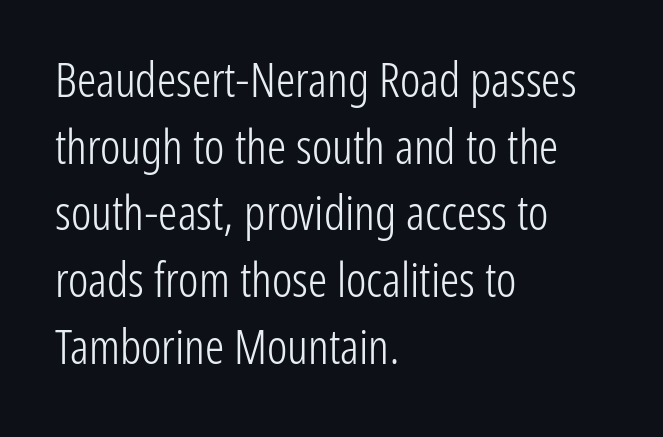
The image shows 48 px light, condensed sans-serif type, upright; set left-aligned, normal line spacing (1.39x), normal letter spacing, not underlined; low stroke contrast and a medium x-height.
